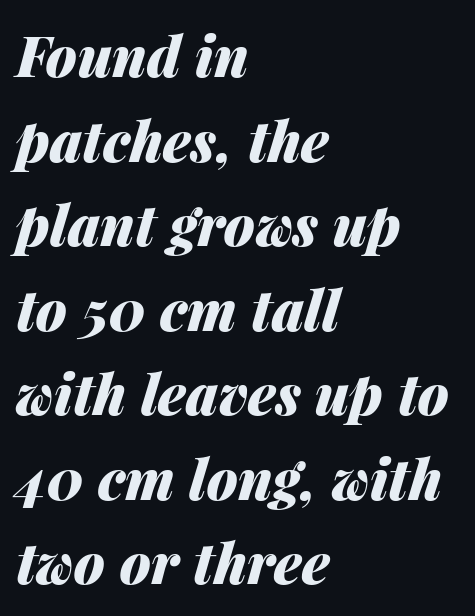
The image shows 56 px heavy type, italic (leaning right); set left-aligned, normal line spacing (1.51x), normal letter spacing, not underlined; medium stroke contrast and a medium x-height.
